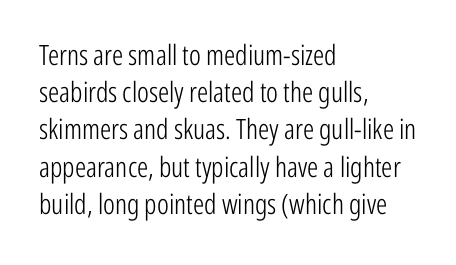
The lettering holds an erect, upright posture throughout. Default kerning and tracking; the words read as compact shapes. No word sits above an underline. Caption: face not bold, strokes unweighted. The leading is moderate, giving the passage an even texture.
